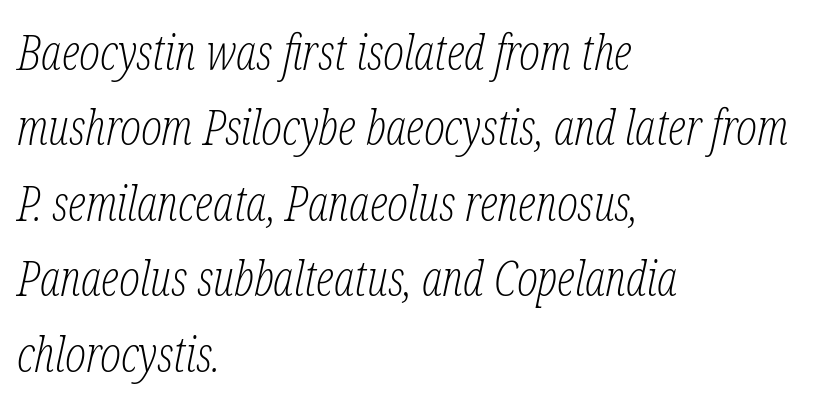
{"serif": "yes", "italic": "yes", "lean": "right", "slant_degrees": 12, "bold": "no", "weight": "light", "width": "condensed", "stroke_contrast": "low", "x_height": "medium", "monospaced": "no", "underline": "no", "align": "left", "line_spacing": "normal", "line_spacing_ratio": 1.54, "letter_spacing": "normal", "letter_spacing_em": 0.0, "glyph_px": 49}
